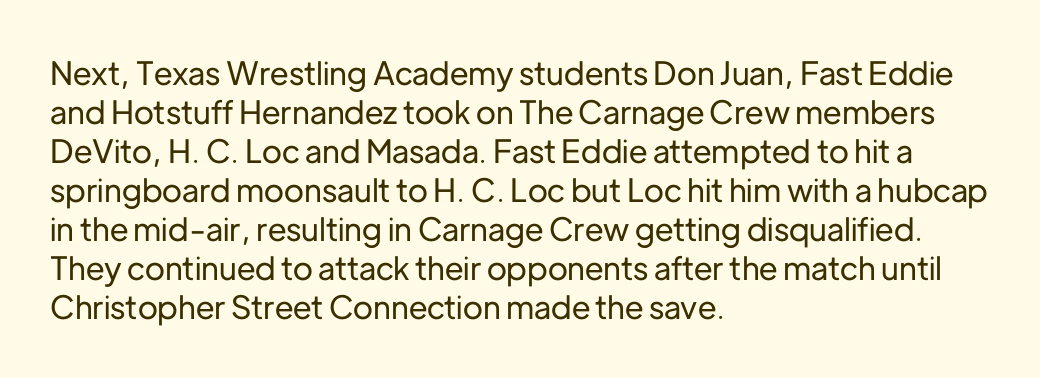
{"serif": "no", "italic": "no", "width": "normal", "stroke_contrast": "low", "x_height": "medium", "monospaced": "no", "underline": "no", "align": "left", "line_spacing_ratio": 1.22, "letter_spacing": "normal", "letter_spacing_em": 0.0, "glyph_px": 32}
